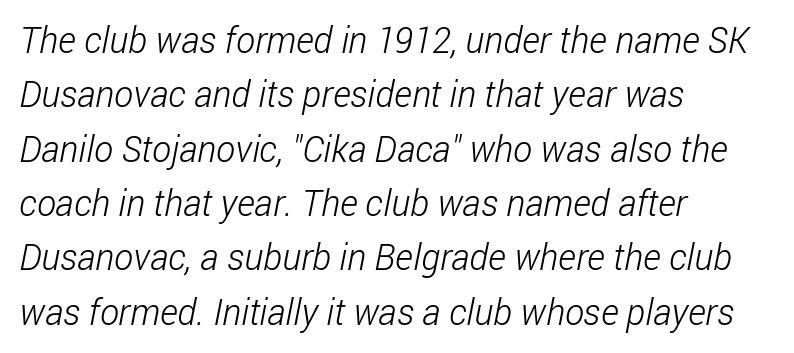
The image shows 36 px light, condensed sans-serif type; set left-aligned, normal line spacing (1.51x), normal letter spacing, not underlined; low stroke contrast and a medium x-height.
